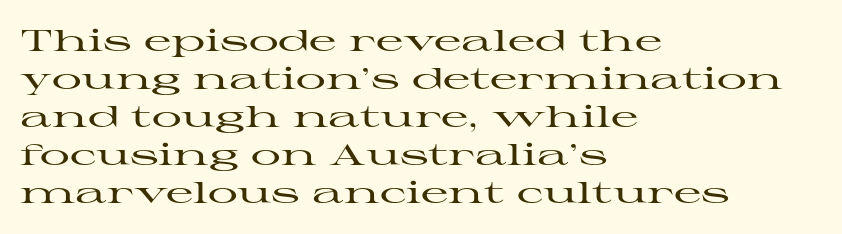
Q: Is the text italic (slanted)? A: No, it is upright.
Q: Is the typeface a serif or a sans-serif typeface? A: Serif.
Q: Is the text underlined? A: No.
Q: How is the paragraph aligned? A: Left-aligned.
Q: Is the spacing between letters normal or unusually wide? A: Normal.
Q: Is the spacing between lines tight, normal or loose? A: Normal.
Q: Width (condensed, normal, or wide)? A: Wide.
Q: Stroke contrast? A: High.
Q: x-height? A: Medium.
Q: Monospaced? A: No.
